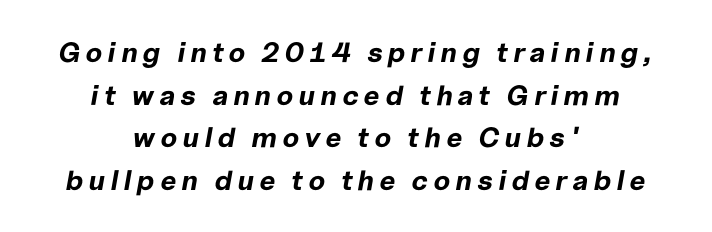
The image shows 28 px bold type, italic (leaning right); set centered, normal line spacing (1.52x), not underlined; low stroke contrast and a medium x-height.
